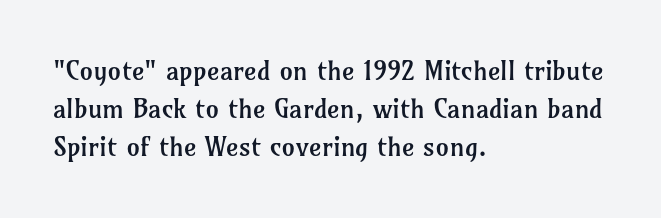
Q: Is the text bold? A: No.
Q: Is the text italic (slanted)? A: No, it is upright.
Q: Is the text underlined? A: No.
Q: How is the paragraph aligned? A: Left-aligned.
Q: Is the spacing between letters normal or unusually wide? A: Normal.
Q: Is the spacing between lines tight, normal or loose? A: Normal.
